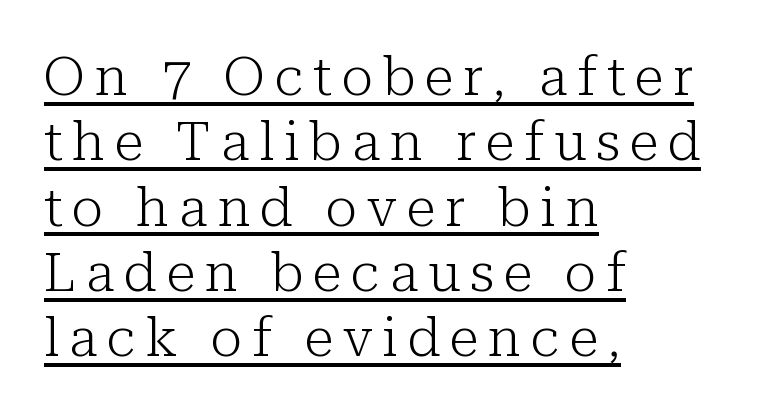
The cut favours lightness, reaching ordinary text weight at its darkest. The rendering shows small feet on the letterforms — a serif design. Underlining? Definitely there. Which margin do the lines hug? The left one — the right edge is uneven. Character widths vary here, with narrow letters taking less room than wide ones. A roman cut, with each character standing at attention.
